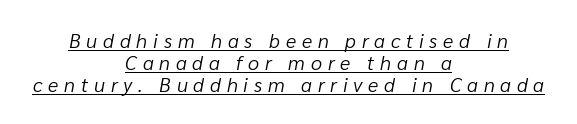
Q: Is the text bold? A: No.
Q: Is the text italic (slanted)? A: Yes, it leans right by about 10 degrees.
Q: Is the text underlined? A: Yes.
Q: How is the paragraph aligned? A: Centered.
Q: Is the spacing between letters normal or unusually wide? A: Unusually wide.
Q: Is the spacing between lines tight, normal or loose? A: Tight.
